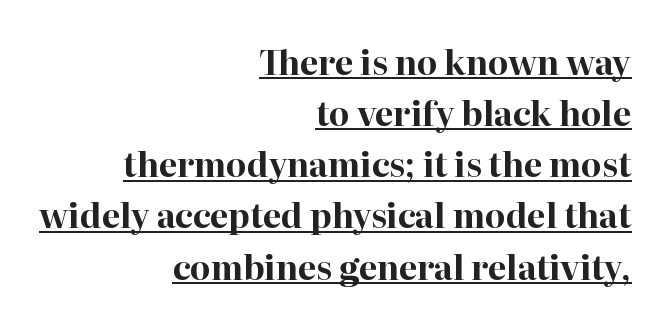
The image shows 33 px bold serif type, upright; set right-aligned, normal line spacing (1.55x), normal letter spacing, underlined; high stroke contrast and a medium x-height.
